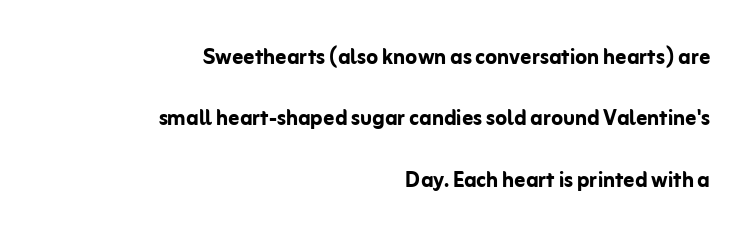
{"italic": "no", "bold": "yes", "underline": "no", "align": "right", "line_spacing": "loose", "line_spacing_ratio": 2.27, "letter_spacing": "normal", "letter_spacing_em": 0.0, "glyph_px": 27}
